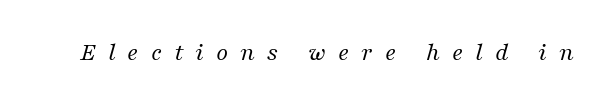
Is the type heavy? It reads as light-to-regular instead. Underline: absent. Quick note: italic. Tracking value appears strongly positive — letters spread wide.
